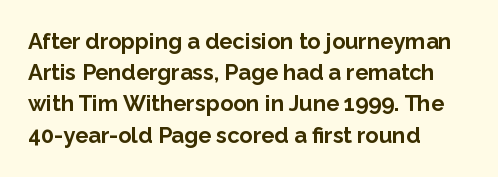
{"italic": "no", "bold": "yes", "underline": "no", "align": "left", "line_spacing": "normal", "line_spacing_ratio": 1.42, "letter_spacing": "normal", "letter_spacing_em": 0.0, "glyph_px": 22}
